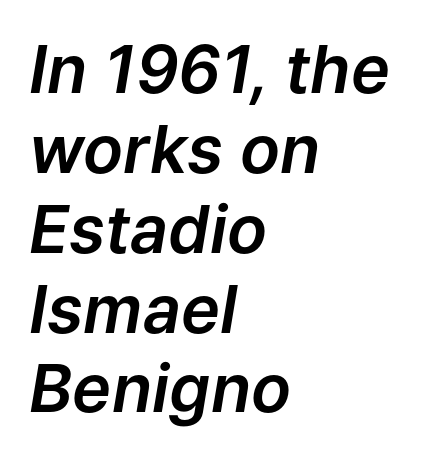
Compared with ordinary roman type, these characters are visibly tilted. Here the glyphs are tracked normally, forming tight word shapes. The zone under the glyphs is completely vacant. Note the varied advance widths — an 'i' is clearly narrower than an 'm'. The lines in this sample share a left origin and differ only in where they stop.
